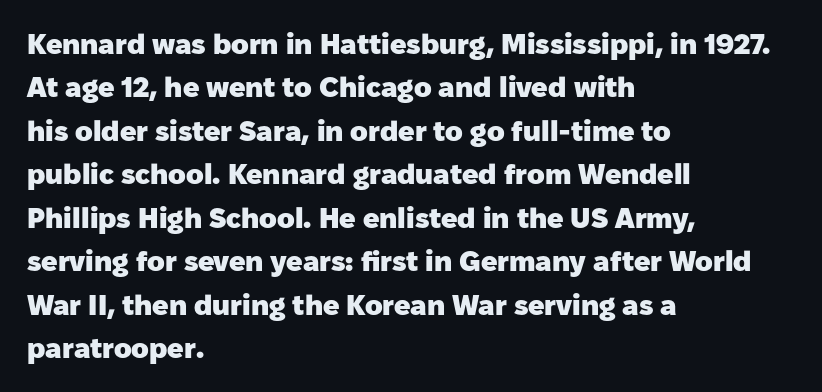
The image shows 29 px heavy sans-serif type, upright; set left-aligned, normal line spacing (1.5x), normal letter spacing, not underlined; low stroke contrast and a medium x-height.
